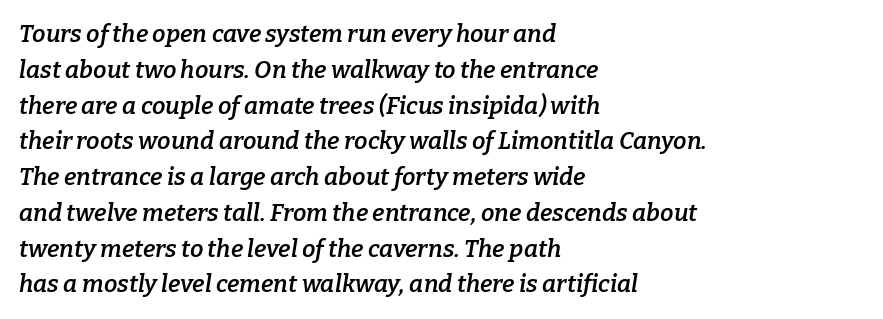
The image shows 24 px text type, italic (leaning right); set left-aligned, normal line spacing (1.49x), normal letter spacing, not underlined.
